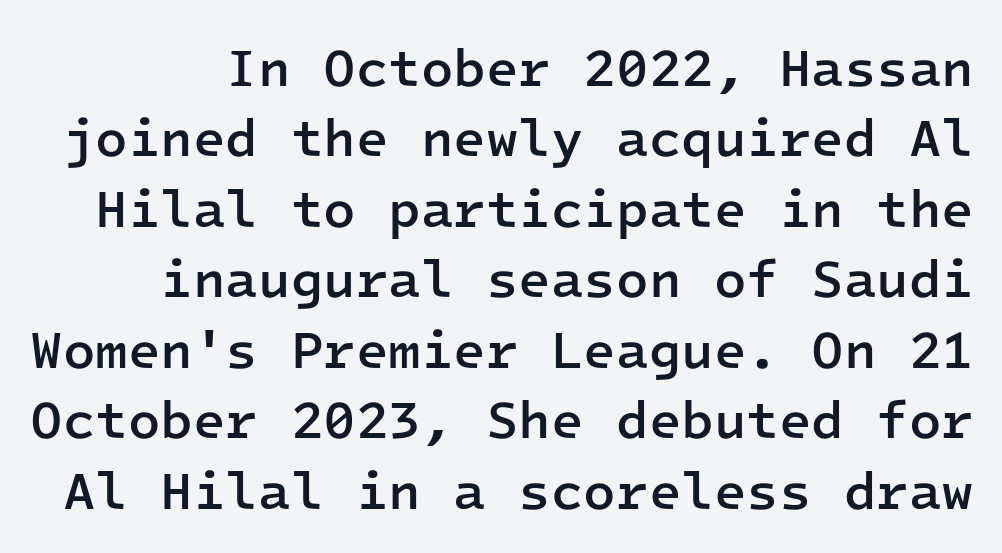
{"serif": "no", "italic": "no", "bold": "semi", "weight": "semibold", "width": "normal", "stroke_contrast": "low", "x_height": "medium", "monospaced": "yes", "underline": "no", "line_spacing": "normal", "line_spacing_ratio": 1.33, "letter_spacing": "normal", "letter_spacing_em": 0.0, "glyph_px": 53}
